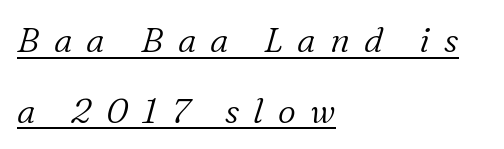
The gaps between neighbouring characters are conspicuously large. The font's italic variant was chosen for this text. Check where the strokes stop: tiny serifs finish them off. Heft: none added — not bold. Regarding leading, the lines here are spaced well apart. The passage shown is typed in a proportional face where columns would drift.
